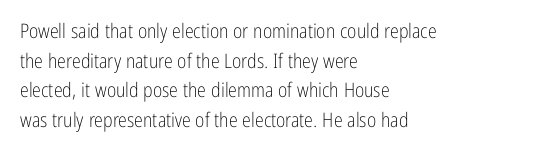
{"italic": "no", "bold": "no", "underline": "no", "align": "left", "line_spacing": "normal", "line_spacing_ratio": 1.48, "letter_spacing": "normal", "letter_spacing_em": 0.0, "glyph_px": 20}
